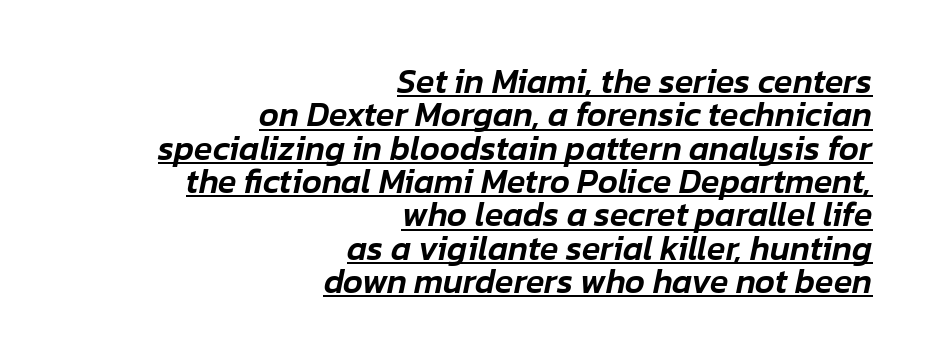
Q: Is the text italic (slanted)? A: Yes, it leans right by about 12 degrees.
Q: Is the text underlined? A: Yes.
Q: How is the paragraph aligned? A: Right-aligned.
Q: Is the spacing between letters normal or unusually wide? A: Normal.
Q: Is the spacing between lines tight, normal or loose? A: Tight.
Q: Width (condensed, normal, or wide)? A: Normal.
Q: Stroke contrast? A: Low.
Q: x-height? A: Medium.
Q: Monospaced? A: No.
